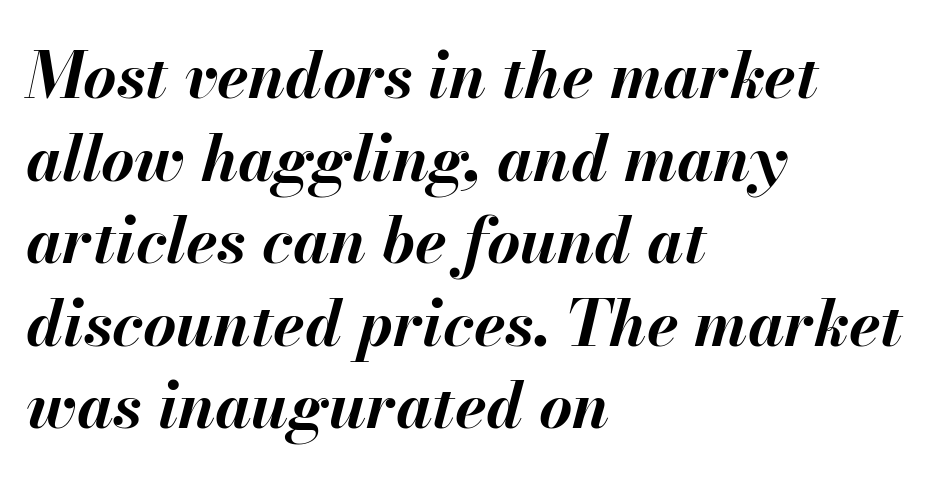
{"italic": "yes", "lean": "right", "slant_degrees": 13, "bold": "yes", "weight": "bold", "width": "normal", "stroke_contrast": "medium", "x_height": "small", "monospaced": "no", "underline": "no", "align": "left", "line_spacing": "normal", "line_spacing_ratio": 1.29, "letter_spacing": "normal", "letter_spacing_em": 0.0, "glyph_px": 64}
